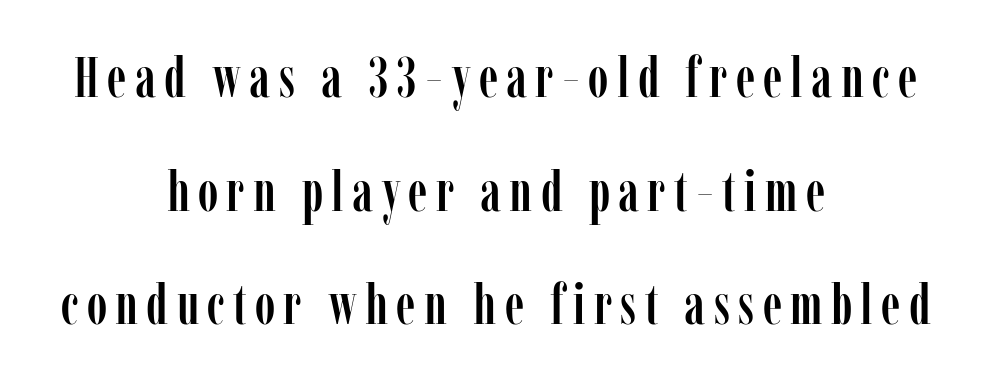
Q: Is the text italic (slanted)? A: No, it is upright.
Q: Is the typeface a serif or a sans-serif typeface? A: Serif.
Q: Is the text underlined? A: No.
Q: How is the paragraph aligned? A: Centered.
Q: Is the spacing between lines tight, normal or loose? A: Loose.
Q: Width (condensed, normal, or wide)? A: Condensed.
Q: Stroke contrast? A: Low.
Q: x-height? A: Medium.
Q: Monospaced? A: No.
